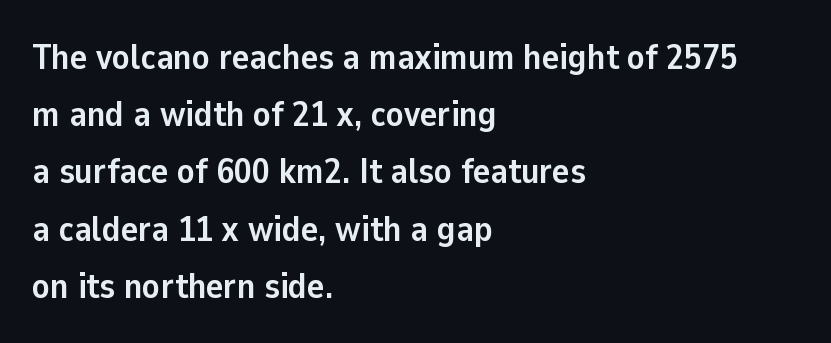
The image shows 36 px semibold sans-serif type, upright; set left-aligned, normal line spacing (1.59x), normal letter spacing, not underlined; low stroke contrast and a medium x-height.
